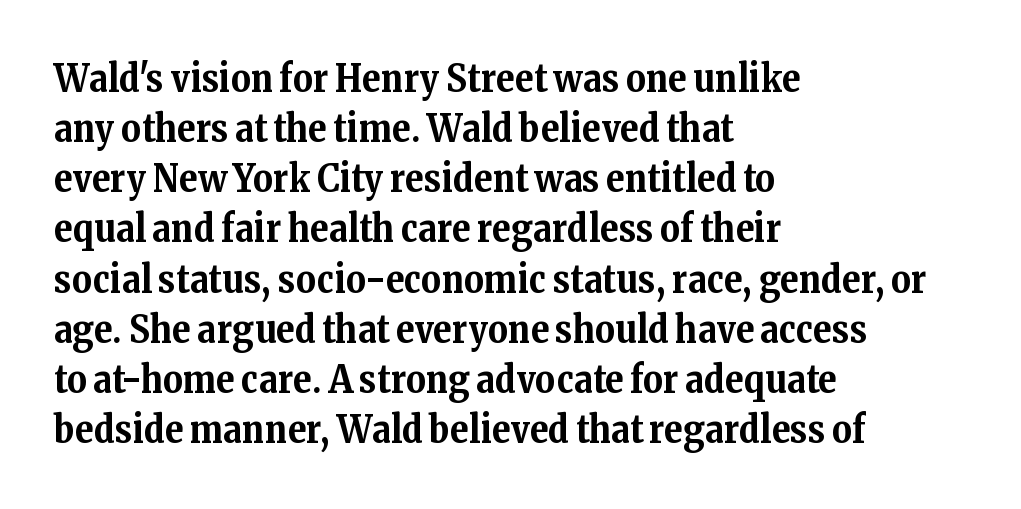
Q: Is the text bold? A: Yes.
Q: Is the text italic (slanted)? A: No, it is upright.
Q: Is the typeface a serif or a sans-serif typeface? A: Serif.
Q: Is the text underlined? A: No.
Q: How is the paragraph aligned? A: Left-aligned.
Q: Is the spacing between letters normal or unusually wide? A: Normal.
Q: Is the spacing between lines tight, normal or loose? A: Normal.
Q: Width (condensed, normal, or wide)? A: Normal.
Q: Stroke contrast? A: Medium.
Q: x-height? A: Medium.
Q: Monospaced? A: No.
